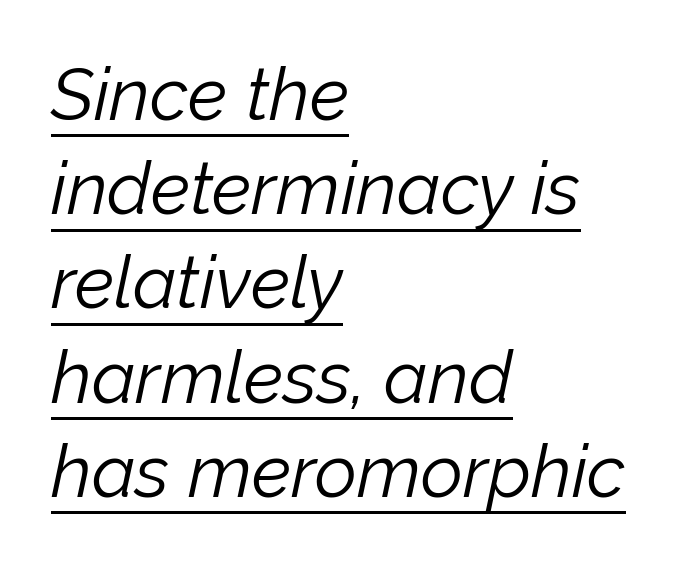
Q: Is the text bold? A: No.
Q: Is the text italic (slanted)? A: Yes, it leans right by about 12 degrees.
Q: Is the text underlined? A: Yes.
Q: How is the paragraph aligned? A: Left-aligned.
Q: Is the spacing between letters normal or unusually wide? A: Normal.
Q: Is the spacing between lines tight, normal or loose? A: Normal.
Q: Width (condensed, normal, or wide)? A: Normal.
Q: Stroke contrast? A: Low.
Q: x-height? A: Medium.
Q: Monospaced? A: No.
